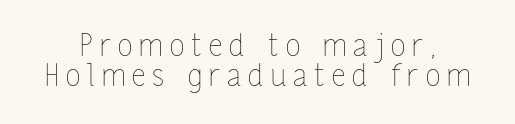
{"italic": "no", "bold": "no", "weight": "thin", "width": "condensed", "stroke_contrast": "low", "x_height": "medium", "monospaced": "no", "underline": "no", "line_spacing": "tight", "line_spacing_ratio": 0.99, "letter_spacing": "wide", "letter_spacing_em": 0.24, "glyph_px": 30}
